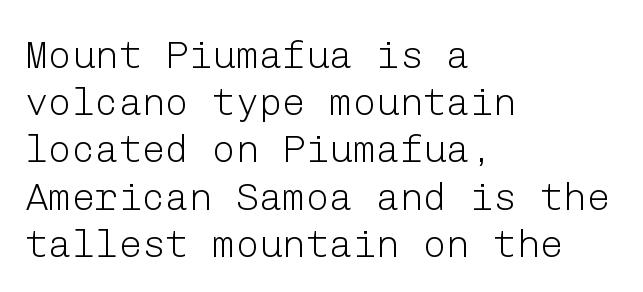
The rendering anchors every line to the left-hand side. Summary of weight: not heavy and not bold. Italic? Not at all — the glyphs are vertical. The passage shown is not underscored anywhere. The letters carry no serifs — their stems end cleanly without finishing strokes.
